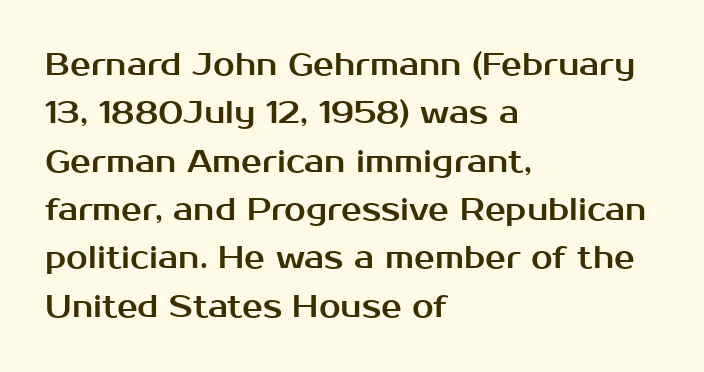
The image shows 31 px sans-serif type, upright; set left-aligned, normal line spacing (1.56x), normal letter spacing, not underlined; medium stroke contrast and a medium x-height.
